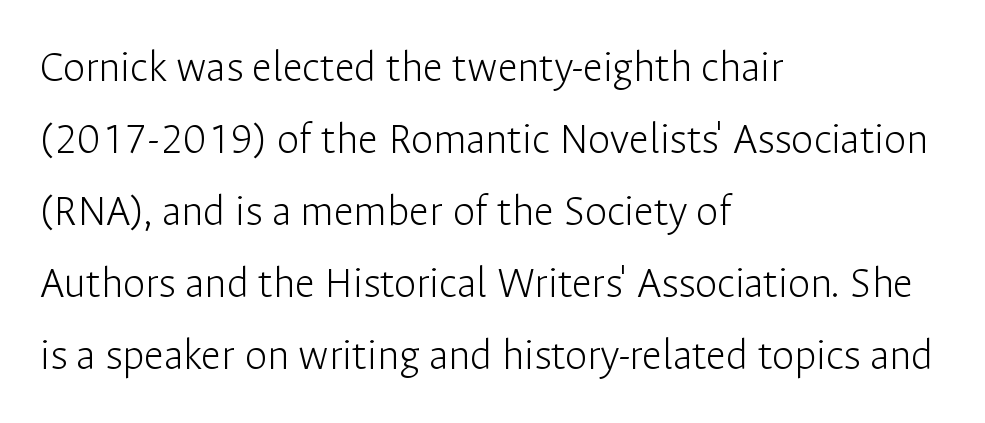
{"serif": "no", "italic": "no", "bold": "no", "weight": "light", "width": "normal", "stroke_contrast": "low", "x_height": "medium", "monospaced": "no", "underline": "no", "align": "left", "line_spacing": "normal", "line_spacing_ratio": 1.6, "letter_spacing": "normal", "letter_spacing_em": 0.0, "glyph_px": 45}
